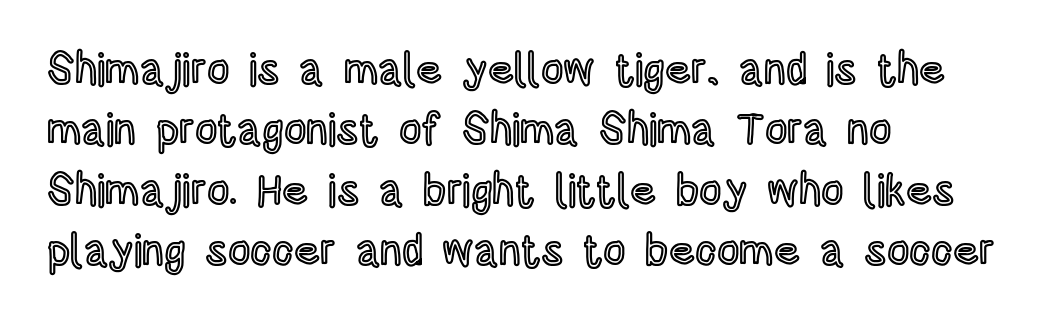
Between one letter and the next there's only the usual sliver of space. The designer left line spacing at the default. Looks like regular typesetting: each glyph gets only the width it needs. Where is the straight margin? On the left. The lettering holds an erect, upright posture throughout.
